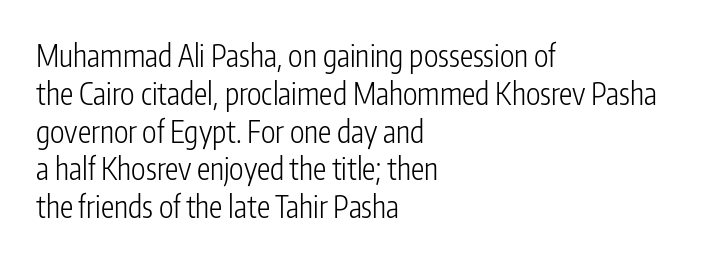
Q: Is the text bold? A: No.
Q: Is the text italic (slanted)? A: No, it is upright.
Q: Is the typeface a serif or a sans-serif typeface? A: Sans-serif.
Q: Is the text underlined? A: No.
Q: How is the paragraph aligned? A: Left-aligned.
Q: Is the spacing between letters normal or unusually wide? A: Normal.
Q: Is the spacing between lines tight, normal or loose? A: Normal.
Q: Width (condensed, normal, or wide)? A: Condensed.
Q: Stroke contrast? A: Low.
Q: x-height? A: Medium.
Q: Monospaced? A: No.
